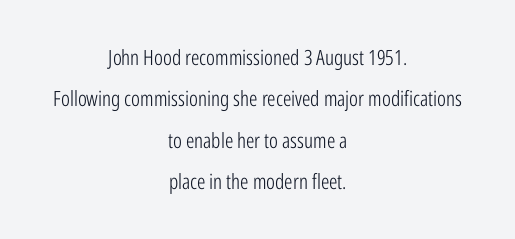
{"italic": "no", "bold": "no", "underline": "no", "align": "center", "line_spacing": "loose", "line_spacing_ratio": 1.97, "letter_spacing": "normal", "letter_spacing_em": 0.0, "glyph_px": 21}
